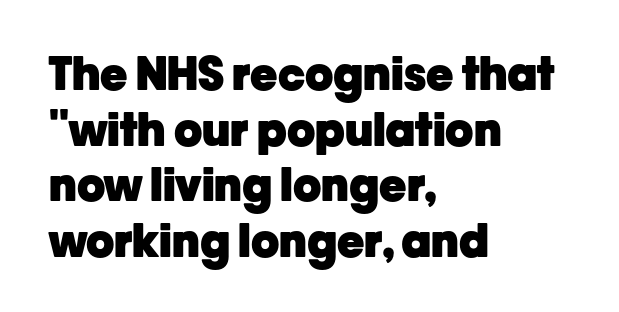
Q: Is the text bold? A: Yes.
Q: Is the text italic (slanted)? A: No, it is upright.
Q: Is the typeface a serif or a sans-serif typeface? A: Sans-serif.
Q: Is the text underlined? A: No.
Q: How is the paragraph aligned? A: Left-aligned.
Q: Is the spacing between letters normal or unusually wide? A: Normal.
Q: Width (condensed, normal, or wide)? A: Normal.
Q: Stroke contrast? A: Low.
Q: x-height? A: Medium.
Q: Monospaced? A: No.
